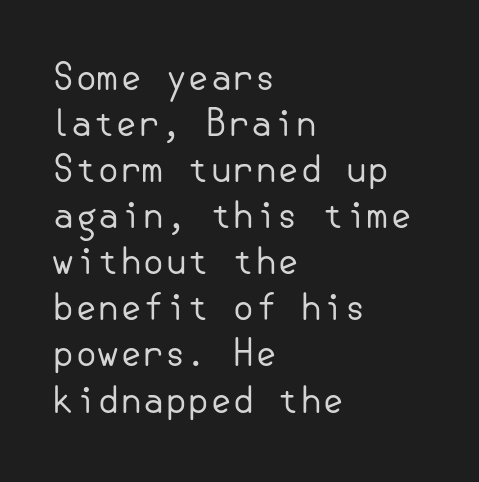
The image shows 36 px regular-weight sans-serif type, upright; set left-aligned, normal line spacing (1.28x), normal letter spacing, not underlined; low stroke contrast and a small x-height.
